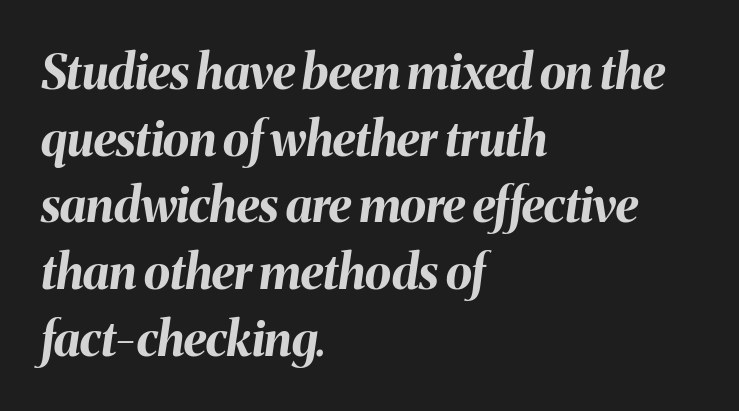
{"italic": "yes", "lean": "right", "slant_degrees": 8, "bold": "yes", "weight": "bold", "width": "normal", "stroke_contrast": "medium", "x_height": "medium", "monospaced": "no", "underline": "no", "align": "left", "line_spacing": "normal", "line_spacing_ratio": 1.39, "letter_spacing": "normal", "letter_spacing_em": 0.0, "glyph_px": 48}
